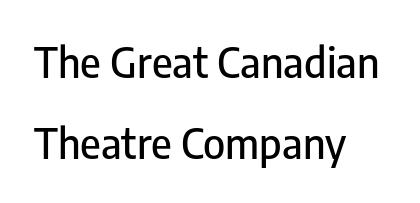
Check the space under the baseline: it is left empty. This rendering leaves character spacing at its baseline value. Baseline-to-baseline distance is far greater than the letter height. In CSS terms this would be text-align: left. The letters advance in unequal steps, a hallmark of proportional type. Is there any slant? The stems are plumb.
